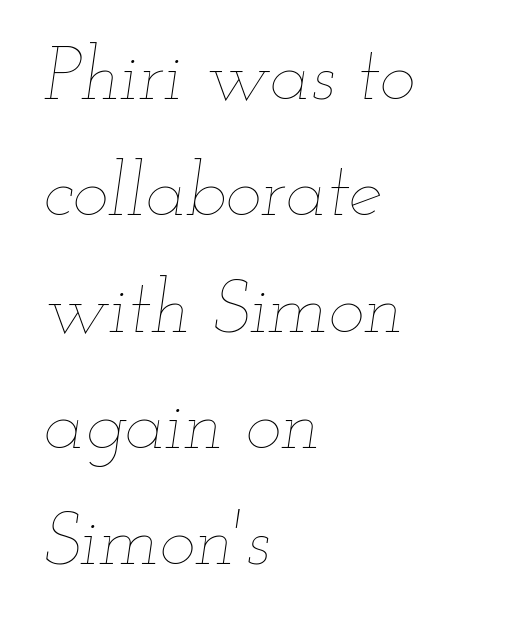
The image shows 76 px thin, wide type, italic (leaning right); set left-aligned, normal line spacing (1.53x), normal letter spacing, not underlined; low stroke contrast and a small x-height.
